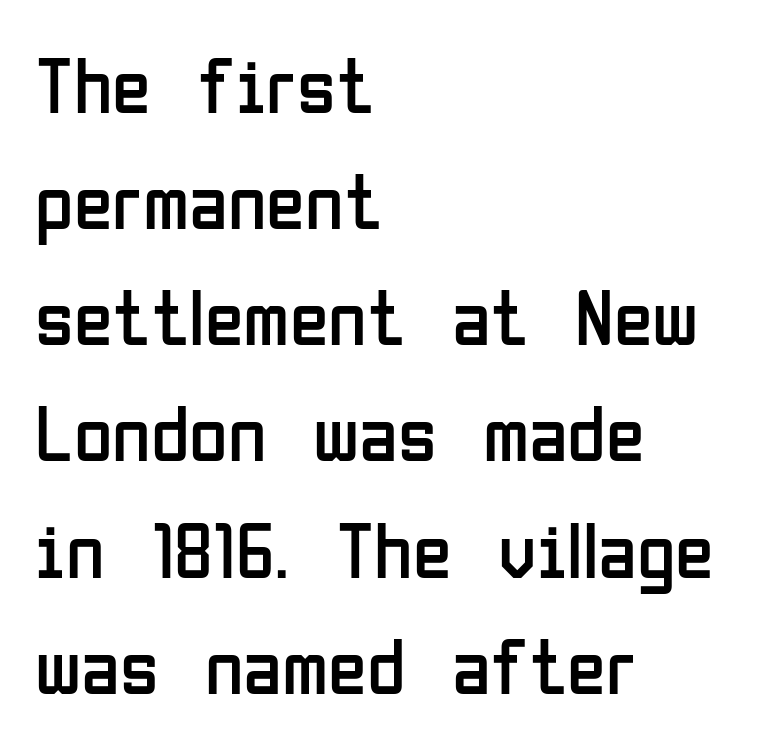
Horizontal bands of white between lines are of average thickness. Spacing verdict: proportional, widths tailored to each character. Designer's note — italics off, roman on. The rendering anchors every line to the left-hand side. Here the glyphs are tracked normally, forming tight word shapes.
